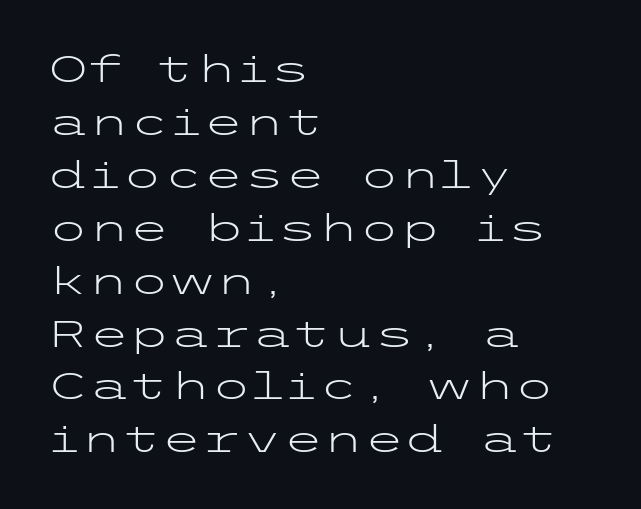
Q: Is the text bold? A: No.
Q: Is the text italic (slanted)? A: No, it is upright.
Q: Is the typeface a serif or a sans-serif typeface? A: Sans-serif.
Q: Is the text underlined? A: No.
Q: How is the paragraph aligned? A: Left-aligned.
Q: Is the spacing between letters normal or unusually wide? A: Normal.
Q: Is the spacing between lines tight, normal or loose? A: Normal.
Q: Width (condensed, normal, or wide)? A: Wide.
Q: Stroke contrast? A: Low.
Q: x-height? A: Medium.
